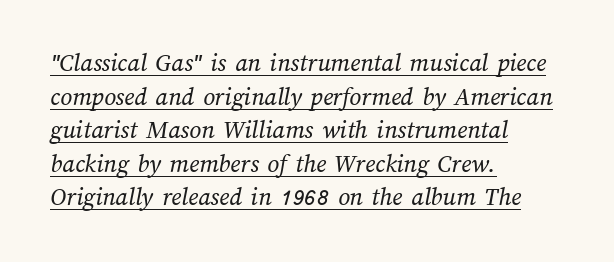
Stroke mass is kept to a normal reading level or below. Whoever set this chose a conventional vertical rhythm. A student would call this left alignment; a typographer would say flush left, rag right. Look at the tracking — it's just the regular setting, nothing added. Each line of the rendering has a horizontal stroke beneath the glyphs.
